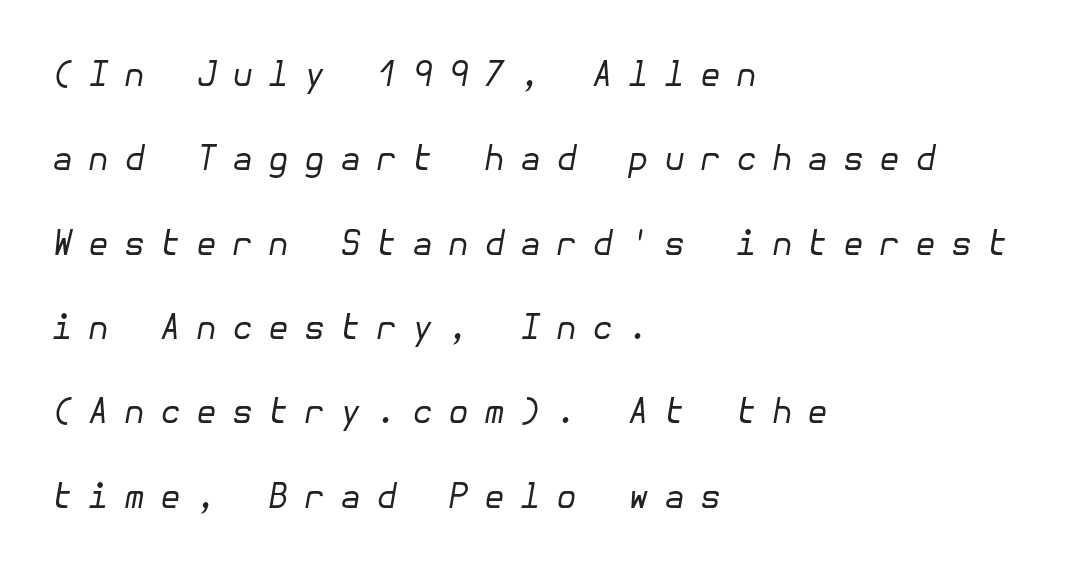
Q: Is the text bold? A: No.
Q: Is the text italic (slanted)? A: Yes, it leans right by about 10 degrees.
Q: Is the text underlined? A: No.
Q: How is the paragraph aligned? A: Left-aligned.
Q: Is the spacing between letters normal or unusually wide? A: Unusually wide.
Q: Is the spacing between lines tight, normal or loose? A: Loose.
Q: Width (condensed, normal, or wide)? A: Normal.
Q: Stroke contrast? A: Low.
Q: x-height? A: Medium.
